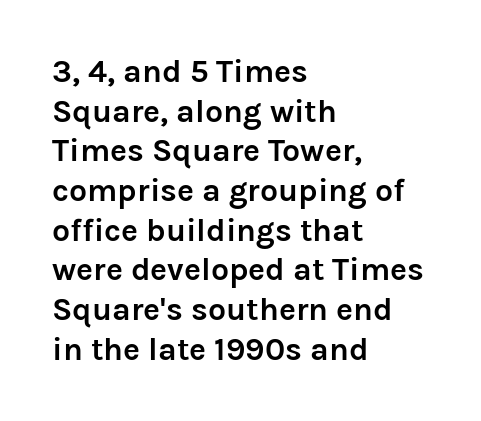
The specimen omits any rule beneath the text block's lines. I'd describe the lettering as bold — thick and assertive. Typeset ragged right — the left edge is the straight one. Notice how the stems are strictly vertical — no italics here. Character widths vary here, with narrow letters taking less room than wide ones.
